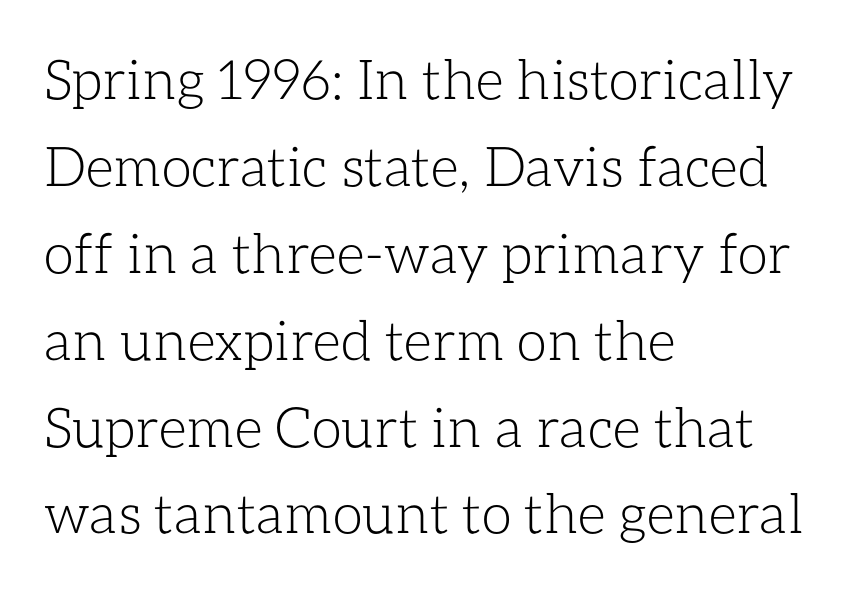
The axis of the letterforms is exactly vertical. Successive baselines arrive at the customary interval. Tracking here is standard; glyphs follow each other at the usual distance. Horizontally, the lines are justified to the leading edge only. A clean baseline with only descenders dipping below it.
